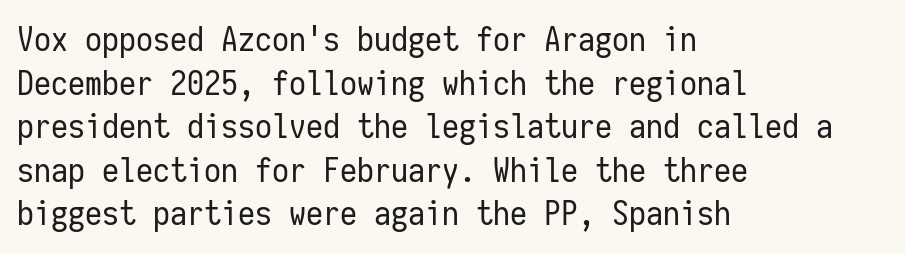
Q: Is the text bold? A: No.
Q: Is the text italic (slanted)? A: No, it is upright.
Q: Is the typeface a serif or a sans-serif typeface? A: Sans-serif.
Q: Is the text underlined? A: No.
Q: How is the paragraph aligned? A: Left-aligned.
Q: Is the spacing between letters normal or unusually wide? A: Normal.
Q: Is the spacing between lines tight, normal or loose? A: Normal.
Q: Width (condensed, normal, or wide)? A: Condensed.
Q: Stroke contrast? A: Low.
Q: x-height? A: Medium.
Q: Monospaced? A: Yes.
